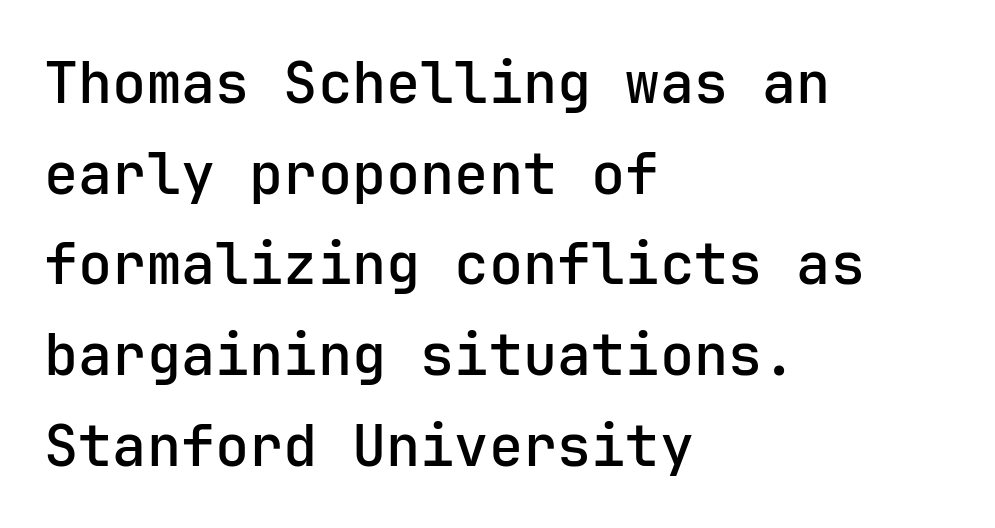
Each letter's strokes conclude bluntly, with no projecting serifs. You can tell it's not italic because the verticals are truly vertical. This sample has the even, mechanical cadence of fixed-width lettering. Decoration check: the copy has no underline.
